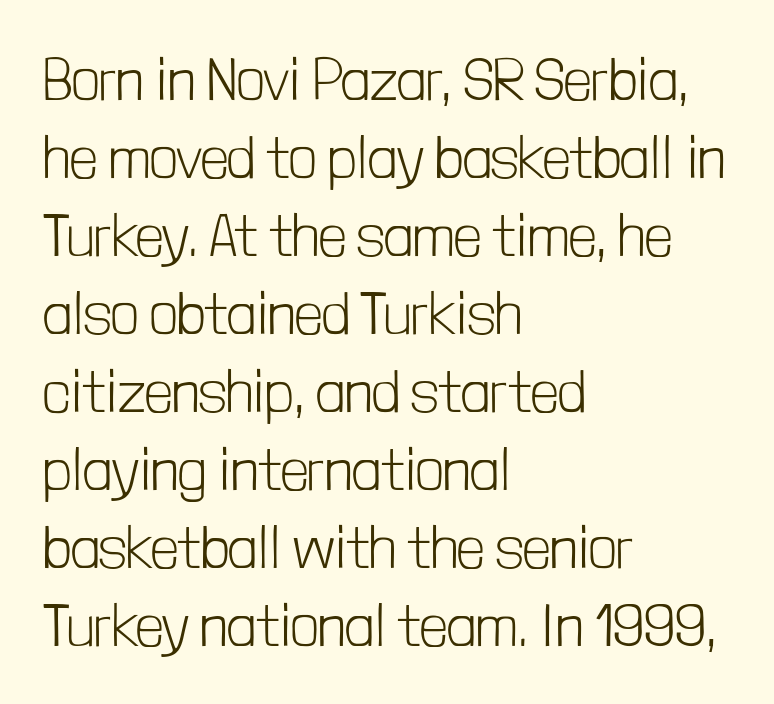
Q: Is the text bold? A: No.
Q: Is the text italic (slanted)? A: No, it is upright.
Q: Is the typeface a serif or a sans-serif typeface? A: Sans-serif.
Q: Is the text underlined? A: No.
Q: How is the paragraph aligned? A: Left-aligned.
Q: Is the spacing between letters normal or unusually wide? A: Normal.
Q: Is the spacing between lines tight, normal or loose? A: Normal.
Q: Width (condensed, normal, or wide)? A: Condensed.
Q: Stroke contrast? A: Low.
Q: x-height? A: Medium.
Q: Monospaced? A: No.
